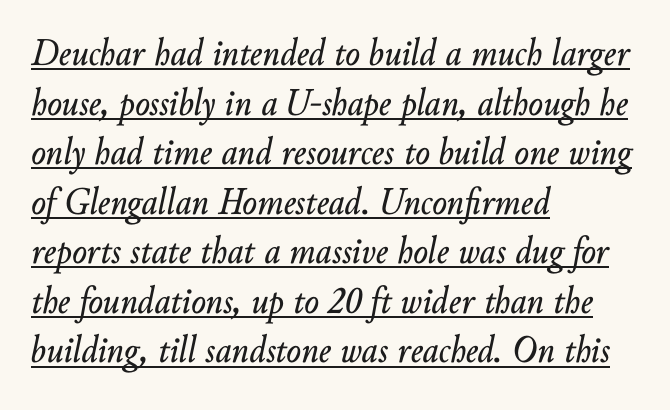
Notice how descenders clear the ascenders below comfortably — that's standard leading. The text carries the slant typical of an italic or oblique font. Tracking value appears to be zero — textbook default spacing. This sample is left-justified, so line endings fall wherever the words run out. The face used here is proportionally spaced, like ordinary book or web type. Underline: present.
